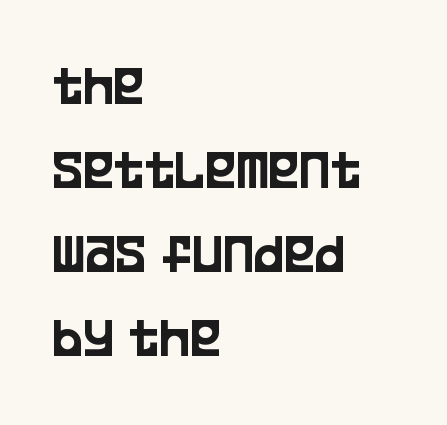
The type sits square on the baseline with zero lean. Caption: multi-line text, flush left, ragged right. Nobody drew a line under any word here. Proportional: the letters do not fall into vertical columns. Are there feet on the stems? There aren't — it's a sans. Spacing between characters is what you'd get straight out of the box.
